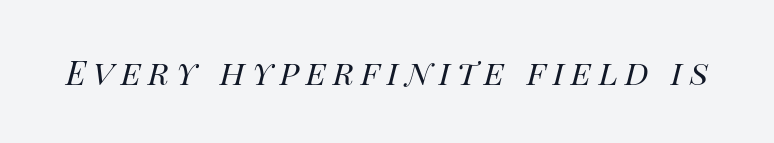
Q: Is the text bold? A: No.
Q: Is the text italic (slanted)? A: Yes, it leans right by about 14 degrees.
Q: Is the text underlined? A: No.
Q: Is the spacing between letters normal or unusually wide? A: Unusually wide.
Q: Width (condensed, normal, or wide)? A: Normal.
Q: Stroke contrast? A: High.
Q: x-height? A: Large.
Q: Monospaced? A: No.
